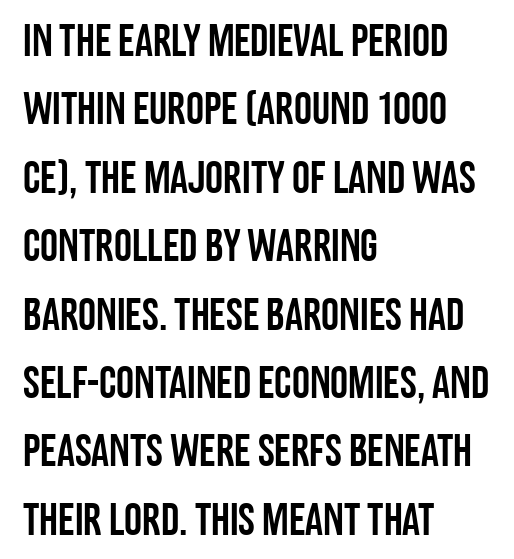
Q: Is the text italic (slanted)? A: No, it is upright.
Q: Is the typeface a serif or a sans-serif typeface? A: Sans-serif.
Q: Is the text underlined? A: No.
Q: How is the paragraph aligned? A: Left-aligned.
Q: Is the spacing between letters normal or unusually wide? A: Normal.
Q: Is the spacing between lines tight, normal or loose? A: Normal.
Q: Width (condensed, normal, or wide)? A: Condensed.
Q: Stroke contrast? A: Low.
Q: x-height? A: Large.
Q: Monospaced? A: No.
